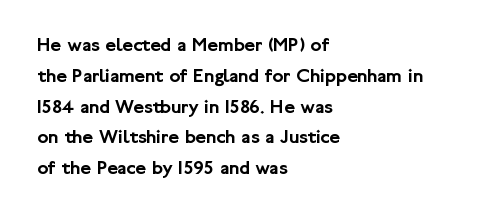
Letter spacing: default. This rendering uses left alignment, leaving the right contour irregular. The axis of the letterforms is exactly vertical. Evenly set lines give the paragraph a standard silhouette.
